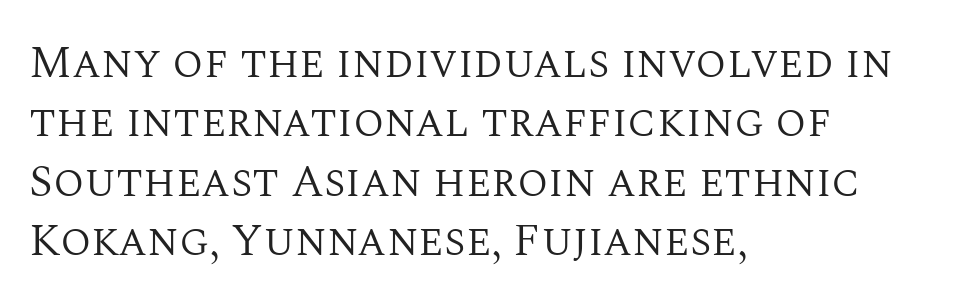
{"serif": "yes", "italic": "no", "bold": "no", "weight": "regular", "width": "normal", "stroke_contrast": "medium", "x_height": "large", "monospaced": "no", "underline": "no", "align": "left", "line_spacing": "normal", "line_spacing_ratio": 1.32, "letter_spacing": "normal", "letter_spacing_em": 0.0, "glyph_px": 45}
